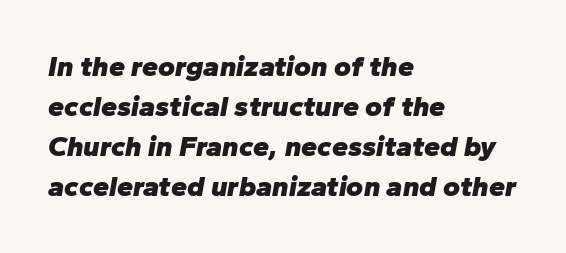
Notice how the passage keeps a crisp vertical edge on the left only. The rendering applies a slant to the glyphs. Honestly, the row spacing looks completely unremarkable. Between one letter and the next there's only the usual sliver of space. Stroke thickness is high; the sample reads as a true bold.
